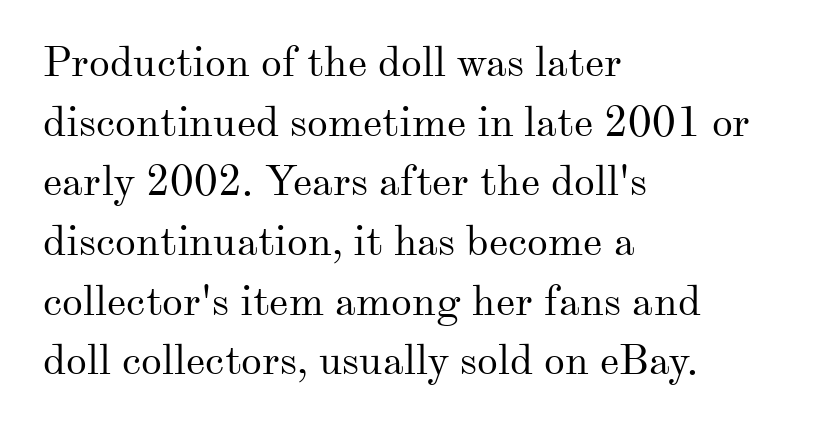
The tracking reads as untouched default to a designer's eye. Here the designer chose a conventional face with non-uniform glyph widths. Letters rest on an invisible, unmarked baseline. Observe the serifs anchoring each vertical stroke in this sample.
